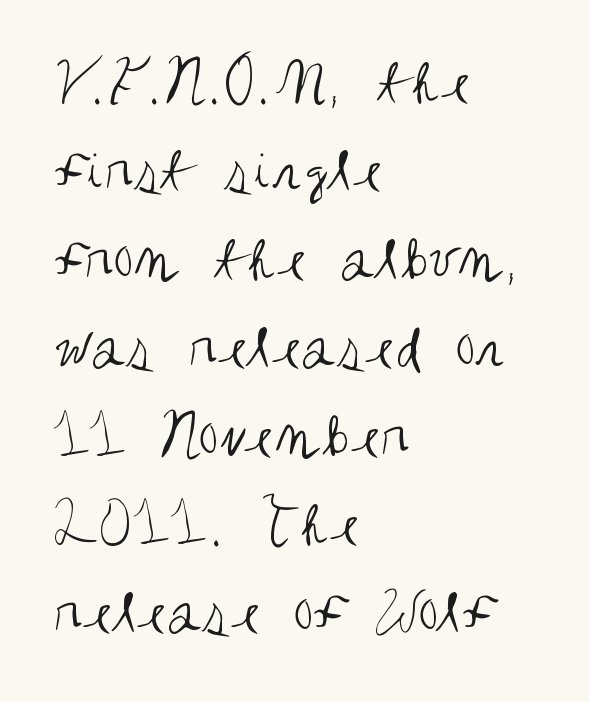
Nobody touched the tracking dial on this one. The passage shown is typeset with a sans-serif family. Each letter keeps its own natural width here, so spacing adapts to shape. The typeface has the unassuming heft of standard copy or less.
